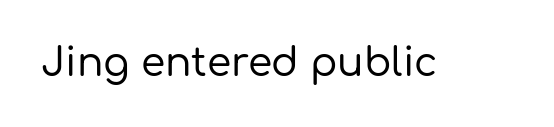
Q: Is the text italic (slanted)? A: No, it is upright.
Q: Is the typeface a serif or a sans-serif typeface? A: Sans-serif.
Q: Is the text underlined? A: No.
Q: Is the spacing between letters normal or unusually wide? A: Normal.
Q: Width (condensed, normal, or wide)? A: Normal.
Q: Stroke contrast? A: Low.
Q: x-height? A: Medium.
Q: Monospaced? A: No.
